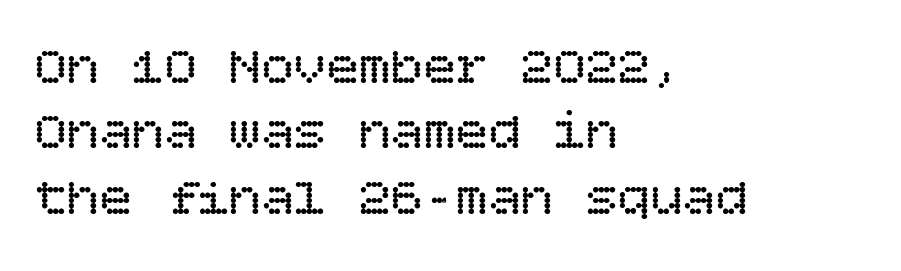
{"italic": "no", "bold": "no", "weight": "regular", "width": "normal", "stroke_contrast": "low", "x_height": "large", "underline": "no", "align": "left", "line_spacing_ratio": 1.21, "letter_spacing": "normal", "letter_spacing_em": 0.0, "glyph_px": 54}
